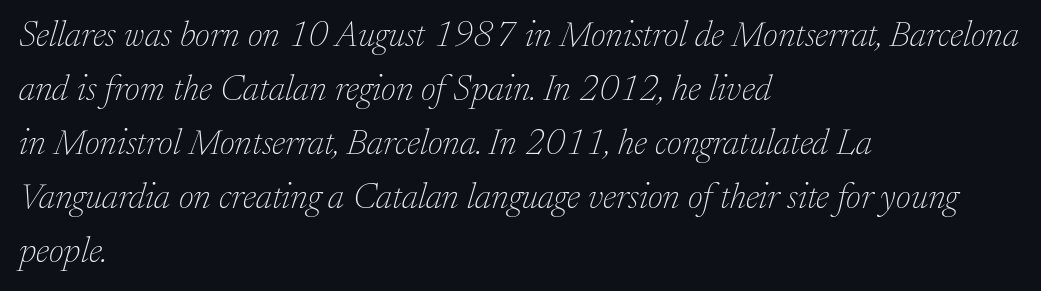
{"serif": "yes", "italic": "yes", "lean": "right", "slant_degrees": 17, "bold": "no", "weight": "thin", "width": "normal", "stroke_contrast": "low", "x_height": "medium", "monospaced": "no", "underline": "no", "align": "left", "line_spacing": "normal", "line_spacing_ratio": 1.5, "letter_spacing": "normal", "letter_spacing_em": 0.0, "glyph_px": 36}
